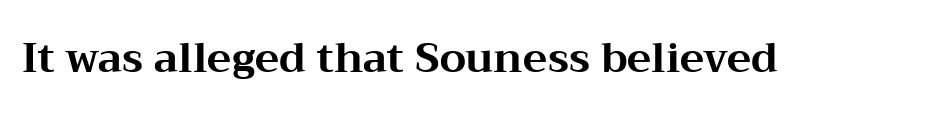
The glyphs have the mass of a bold cut. Font category for this specimen: serif. The passage shown is typed in a proportional face where columns would drift. Short note: letters normally spaced. Each row of text sits above clean, open space.
